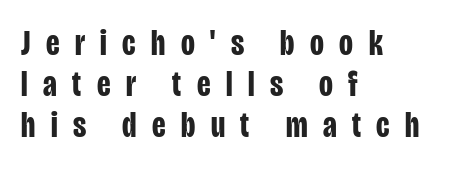
Q: Is the text bold? A: Yes.
Q: Is the text italic (slanted)? A: No, it is upright.
Q: Is the typeface a serif or a sans-serif typeface? A: Sans-serif.
Q: Is the text underlined? A: No.
Q: How is the paragraph aligned? A: Left-aligned.
Q: Is the spacing between letters normal or unusually wide? A: Unusually wide.
Q: Is the spacing between lines tight, normal or loose? A: Tight.
Q: Width (condensed, normal, or wide)? A: Condensed.
Q: Stroke contrast? A: Low.
Q: x-height? A: Large.
Q: Monospaced? A: No.
